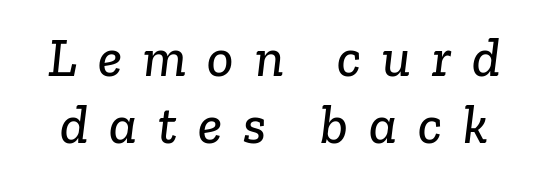
Q: Is the typeface a serif or a sans-serif typeface? A: Serif.
Q: Is the text underlined? A: No.
Q: Is the spacing between letters normal or unusually wide? A: Unusually wide.
Q: Width (condensed, normal, or wide)? A: Normal.
Q: Stroke contrast? A: Low.
Q: x-height? A: Medium.
Q: Monospaced? A: No.
